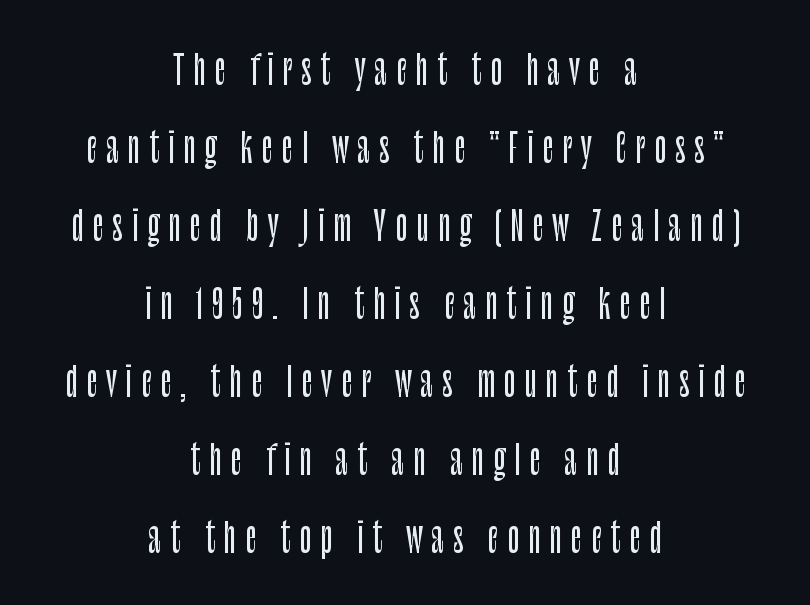
{"serif": "no", "italic": "no", "width": "condensed", "stroke_contrast": "low", "x_height": "large", "monospaced": "no", "underline": "no", "align": "center", "line_spacing": "loose", "line_spacing_ratio": 2.0, "letter_spacing": "wide", "letter_spacing_em": 0.23, "glyph_px": 39}
